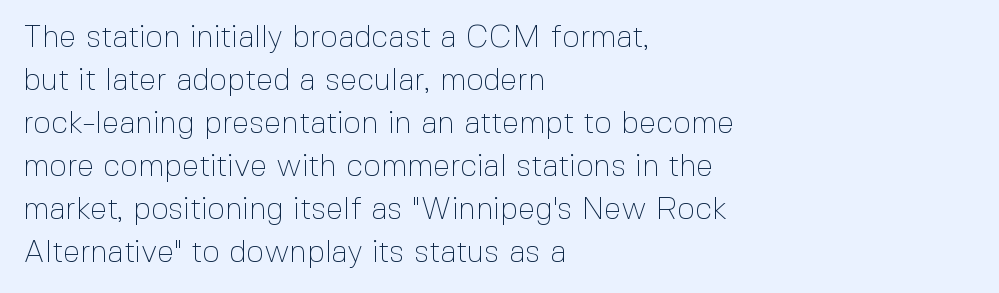
{"serif": "no", "italic": "no", "bold": "no", "weight": "thin", "width": "normal", "x_height": "medium", "monospaced": "no", "underline": "no", "align": "left", "line_spacing": "normal", "line_spacing_ratio": 1.39, "letter_spacing": "normal", "letter_spacing_em": 0.0, "glyph_px": 31}
